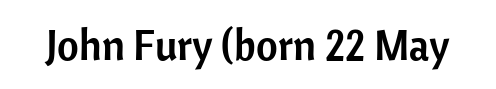
Q: Is the text italic (slanted)? A: No, it is upright.
Q: Is the typeface a serif or a sans-serif typeface? A: Sans-serif.
Q: Is the text underlined? A: No.
Q: Is the spacing between letters normal or unusually wide? A: Normal.
Q: Width (condensed, normal, or wide)? A: Normal.
Q: Stroke contrast? A: Low.
Q: x-height? A: Medium.
Q: Monospaced? A: No.
